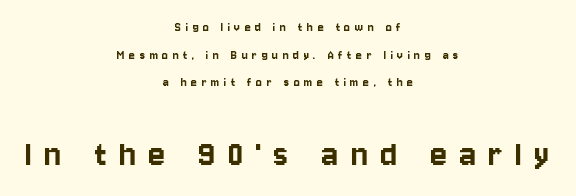
Q: Is the text italic (slanted)? A: No, it is upright.
Q: Is the typeface a serif or a sans-serif typeface? A: Sans-serif.
Q: Is the text underlined? A: No.
Q: How is the paragraph aligned? A: Centered.
Q: Is the spacing between letters normal or unusually wide? A: Unusually wide.
Q: Is the spacing between lines tight, normal or loose? A: Loose.
Q: Which block of text is set in a larger size, the first (top) or the second (bottom)? A: The second (bottom) one.
Q: Width (condensed, normal, or wide)? A: Condensed.
Q: Stroke contrast? A: Low.
Q: x-height? A: Large.
Q: Monospaced? A: No.
